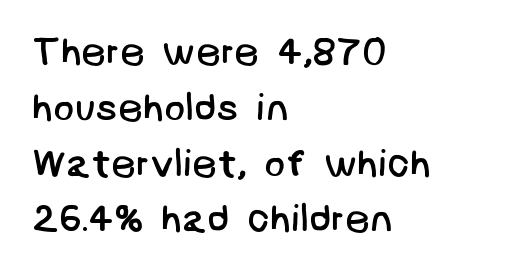
Vertical stems look standard width or narrower in stroke. Tracking value appears to be zero — textbook default spacing. Notice how the passage keeps a crisp vertical edge on the left only. Observe the absence of serifs on each vertical stroke in this sample.
